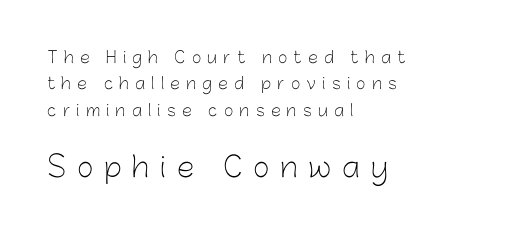
A typesetter would call this proportional, since set widths differ per character. Compared with a typical body face, this is equally light or lighter still. The horizontal fit of the characters is loose and conspicuously gappy. Normally led — the rows are evenly, conventionally spaced. Words float on clear page, feet unadorned. The rag falls on the right side of this text block.
